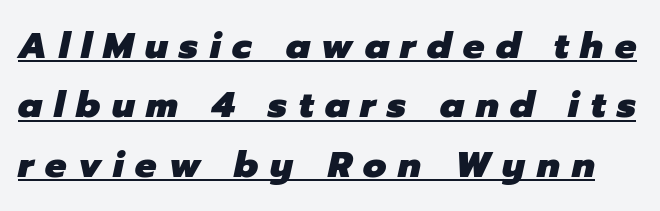
Q: Is the text bold? A: Yes.
Q: Is the text italic (slanted)? A: Yes, it leans right by about 12 degrees.
Q: Is the text underlined? A: Yes.
Q: Is the spacing between letters normal or unusually wide? A: Unusually wide.
Q: Is the spacing between lines tight, normal or loose? A: Normal.
Q: Width (condensed, normal, or wide)? A: Normal.
Q: Stroke contrast? A: Low.
Q: x-height? A: Medium.
Q: Monospaced? A: No.
